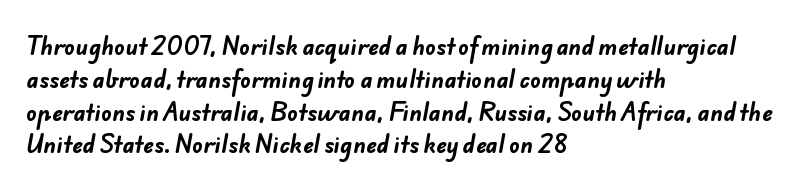
Q: Is the text bold? A: Yes.
Q: Is the text underlined? A: No.
Q: How is the paragraph aligned? A: Left-aligned.
Q: Is the spacing between letters normal or unusually wide? A: Normal.
Q: Is the spacing between lines tight, normal or loose? A: Normal.
